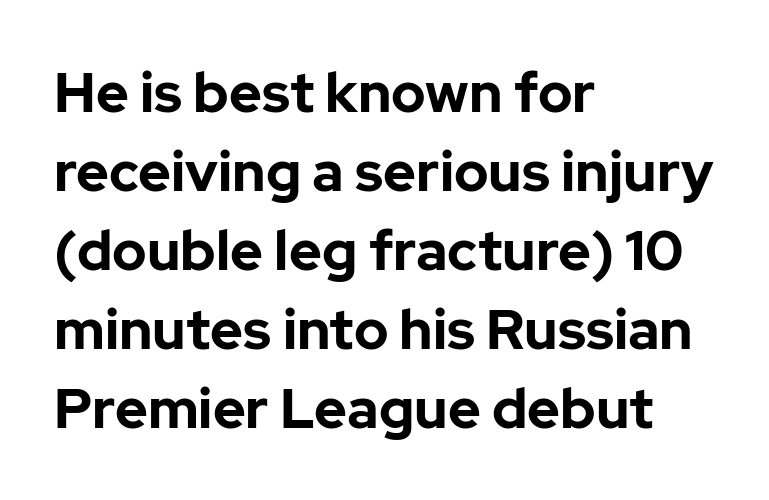
Ascenders rise straight up at ninety degrees. Line starts are locked; line ends wander. Glyph-to-glyph distance matches everyday printed text. Honestly, the row spacing looks completely unremarkable. Set as a true bold cut, around the 700 mark.
